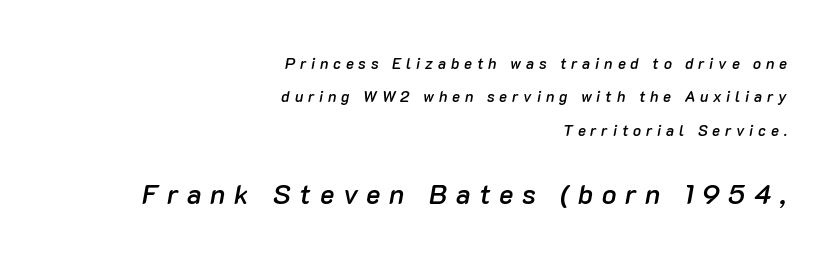
The words here are not underlined. Vertically, the passage feels expansive, rows floating well apart. Reading down the block, your eye finds every line finishing at a fixed right position. Its strokes are somewhat broadened, the hallmark of semibold type. Honestly, the letter spacing is so wide it's the main thing you notice. If you drew a line through each stem, it would be angled.
